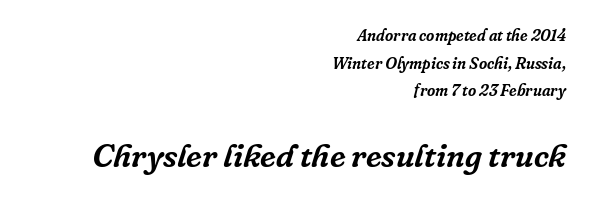
The image shows 33 px serif type, italic (leaning right); set right-aligned, line spacing 1.73x, normal letter spacing, not underlined; the second (bottom) block is 2.06x larger; low stroke contrast and a medium x-height.
